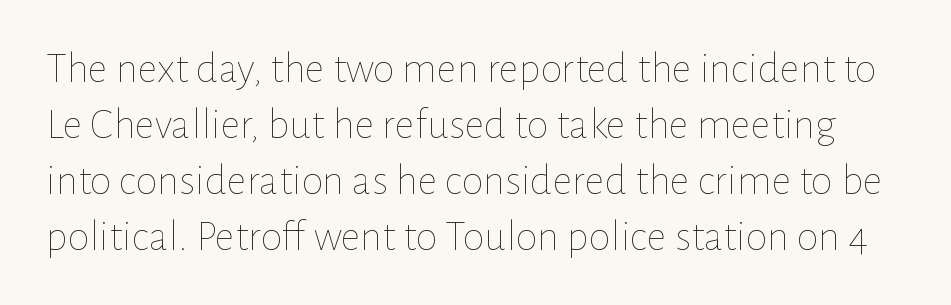
The image shows 44 px thin type, upright; set normal line spacing (1.27x), normal letter spacing, not underlined; low stroke contrast and a medium x-height.
